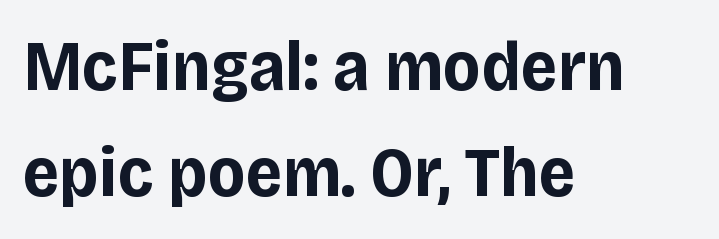
The lines in this sample share a left origin and differ only in where they stop. Words appear dense and cohesive because spacing is normal. The rendering uses a bold face; every stroke is thick and dark. Letters rest on an invisible, unmarked baseline. The line-height multiplier appears to be the usual default.
